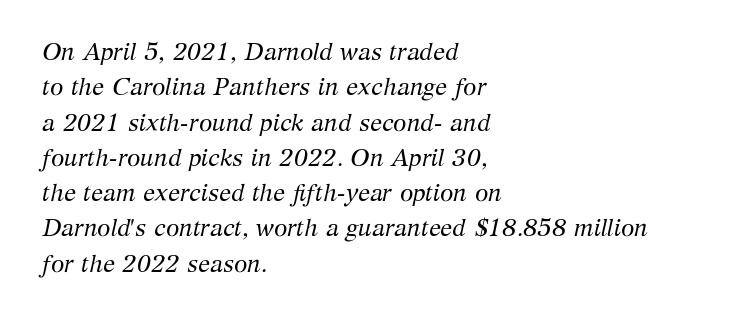
The image shows 24 px text type, italic (leaning right); set left-aligned, normal line spacing (1.47x), normal letter spacing, not underlined.
